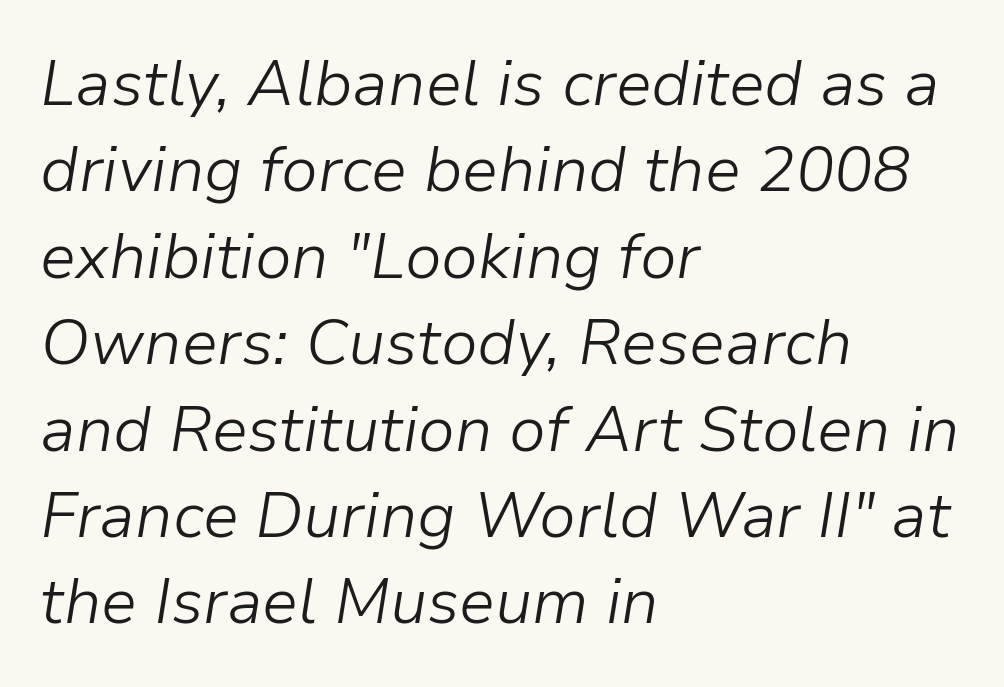
Q: Is the text bold? A: No.
Q: Is the text italic (slanted)? A: Yes, it leans right by about 9 degrees.
Q: Is the text underlined? A: No.
Q: How is the paragraph aligned? A: Left-aligned.
Q: Is the spacing between letters normal or unusually wide? A: Normal.
Q: Is the spacing between lines tight, normal or loose? A: Normal.
Q: Width (condensed, normal, or wide)? A: Normal.
Q: Stroke contrast? A: Low.
Q: x-height? A: Medium.
Q: Monospaced? A: No.
